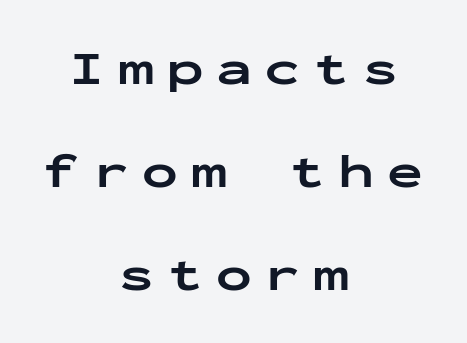
Q: Is the text bold? A: Yes.
Q: Is the text italic (slanted)? A: No, it is upright.
Q: Is the typeface a serif or a sans-serif typeface? A: Sans-serif.
Q: Is the text underlined? A: No.
Q: How is the paragraph aligned? A: Centered.
Q: Is the spacing between letters normal or unusually wide? A: Unusually wide.
Q: Is the spacing between lines tight, normal or loose? A: Loose.
Q: Width (condensed, normal, or wide)? A: Wide.
Q: Stroke contrast? A: Low.
Q: x-height? A: Medium.
Q: Monospaced? A: Yes.
